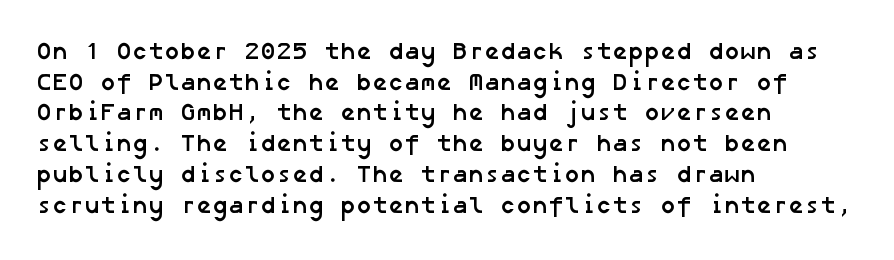
Line starts are locked; line ends wander. Underlining? Definitely not there. Is there much room between lines? A standard amount, neither cramped nor airy. You'd pick this weight for a headline — it's a proper bold.
